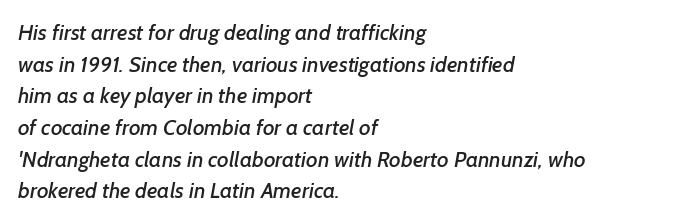
Typeset ragged right — the left edge is the straight one. In terms of letterspacing, this is plain default setting. Lines of text with bare space underneath. Horizontal bands of white between lines are of average thickness.
